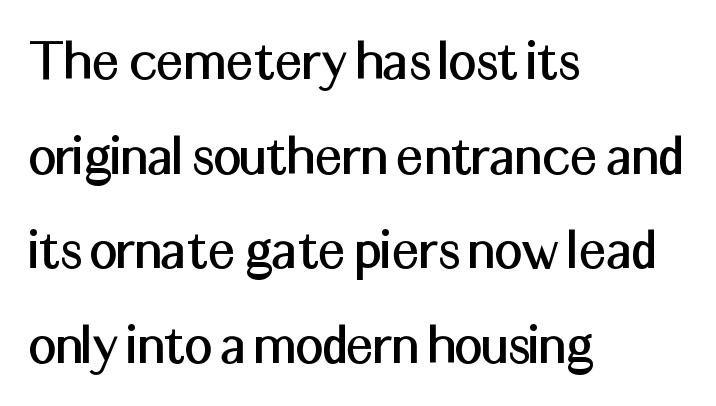
The image shows 61 px sans-serif type, upright; set left-aligned, normal line spacing (1.55x), normal letter spacing, not underlined; medium stroke contrast and a medium x-height.
